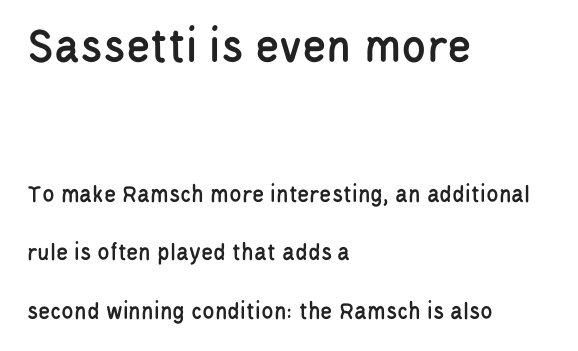
Q: Is the text italic (slanted)? A: No, it is upright.
Q: Is the typeface a serif or a sans-serif typeface? A: Sans-serif.
Q: Is the text underlined? A: No.
Q: How is the paragraph aligned? A: Left-aligned.
Q: Is the spacing between letters normal or unusually wide? A: Normal.
Q: Is the spacing between lines tight, normal or loose? A: Loose.
Q: Which block of text is set in a larger size, the first (top) or the second (bottom)? A: The first (top) one.
Q: Width (condensed, normal, or wide)? A: Condensed.
Q: Stroke contrast? A: Low.
Q: x-height? A: Large.
Q: Monospaced? A: No.
